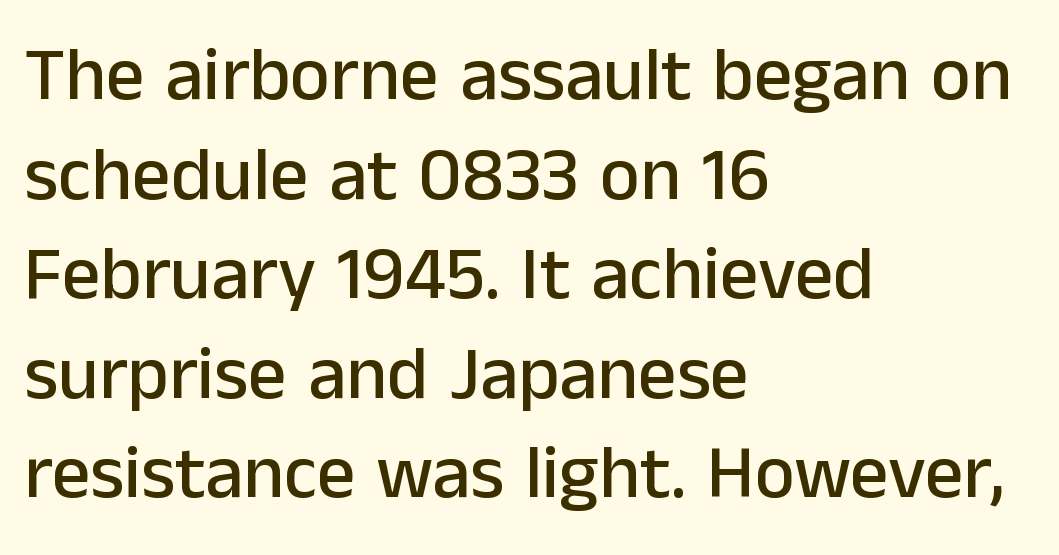
The image shows 76 px sans-serif type, upright; set left-aligned, normal line spacing (1.31x), normal letter spacing, not underlined; low stroke contrast and a medium x-height.
